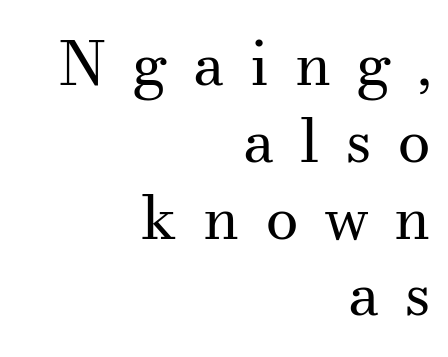
{"serif": "yes", "italic": "no", "bold": "no", "weight": "regular", "width": "normal", "stroke_contrast": "medium", "x_height": "small", "monospaced": "no", "underline": "no", "align": "right", "line_spacing": "normal", "line_spacing_ratio": 1.28, "letter_spacing": "wide", "letter_spacing_em": 0.42, "glyph_px": 60}
